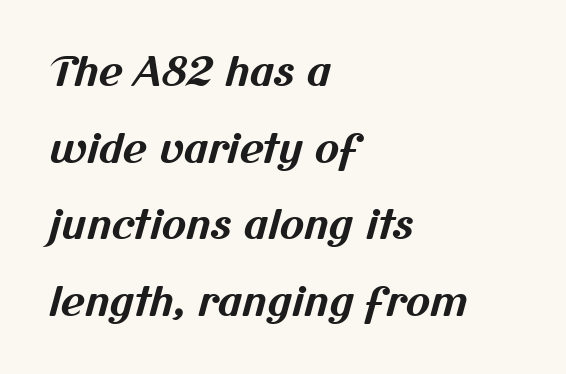
{"serif": "no", "bold": "yes", "weight": "bold", "width": "normal", "stroke_contrast": "medium", "x_height": "medium", "monospaced": "no", "underline": "no", "align": "left", "line_spacing_ratio": 1.87, "letter_spacing": "normal", "letter_spacing_em": 0.0, "glyph_px": 41}
